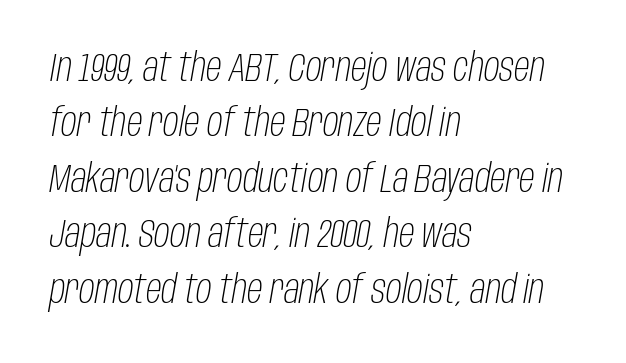
The font's italic variant was chosen for this text. Is the type heavy? It reads as light-to-regular instead. Characters follow at the spacing the type designer built in. Underlining? Definitely not there. This rendering uses left alignment, leaving the right contour irregular. The rendering uses a moderate line-height, typical for paragraphs.
